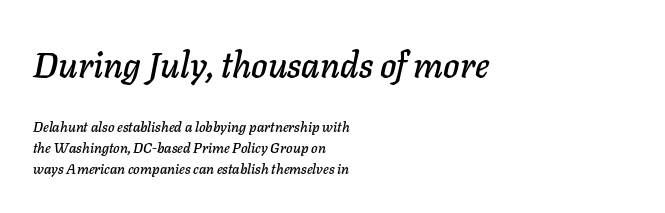
The paragraph has a hard left edge and a soft right edge. Letters rest on an invisible, unmarked baseline. Here the glyphs are tracked normally, forming tight word shapes. These lines sit exactly where default settings would place them. The rendering applies a slant to the glyphs.
